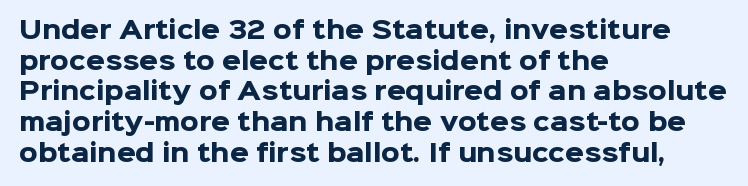
The image shows 24 px bold type, upright; set left-aligned, normal line spacing (1.28x), normal letter spacing, not underlined.
